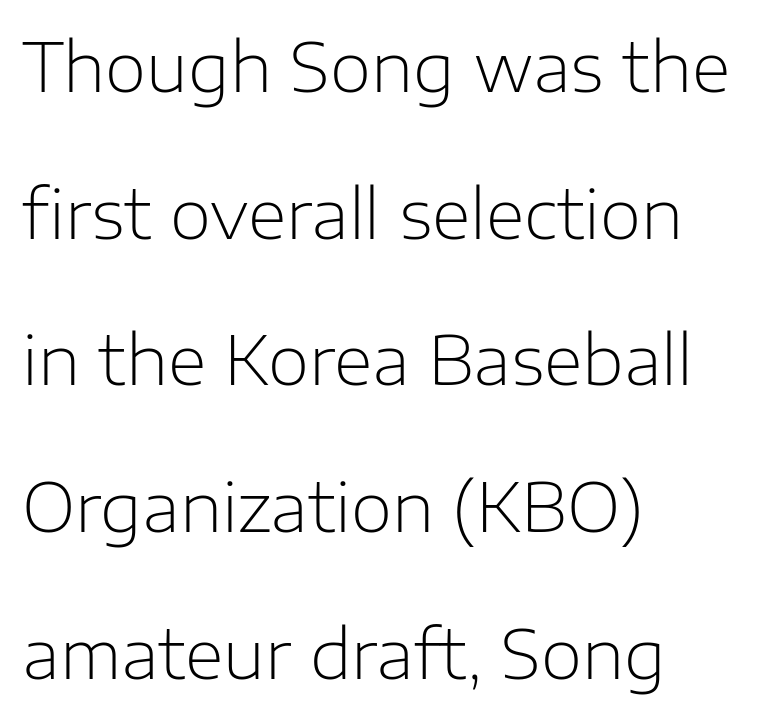
Q: Is the text bold? A: No.
Q: Is the text italic (slanted)? A: No, it is upright.
Q: Is the typeface a serif or a sans-serif typeface? A: Sans-serif.
Q: Is the text underlined? A: No.
Q: How is the paragraph aligned? A: Left-aligned.
Q: Is the spacing between letters normal or unusually wide? A: Normal.
Q: Is the spacing between lines tight, normal or loose? A: Loose.
Q: Width (condensed, normal, or wide)? A: Normal.
Q: Stroke contrast? A: Low.
Q: x-height? A: Medium.
Q: Monospaced? A: No.
